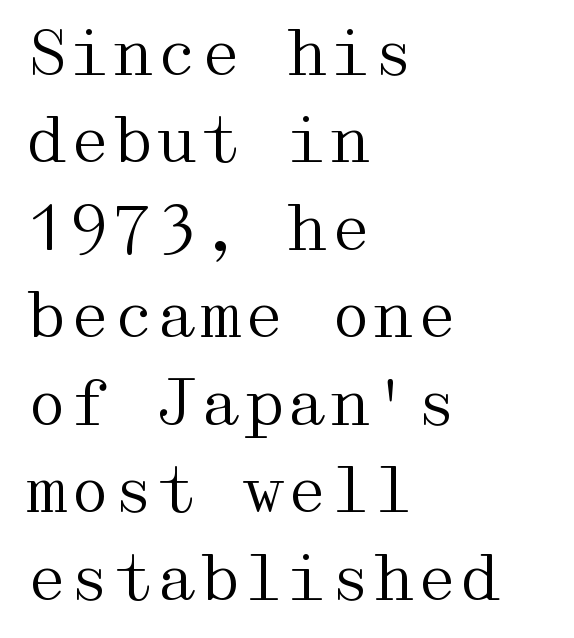
The image shows 62 px regular-weight, wide serif type, upright; set left-aligned, normal line spacing (1.41x), normal letter spacing, not underlined; medium stroke contrast and a medium x-height.
